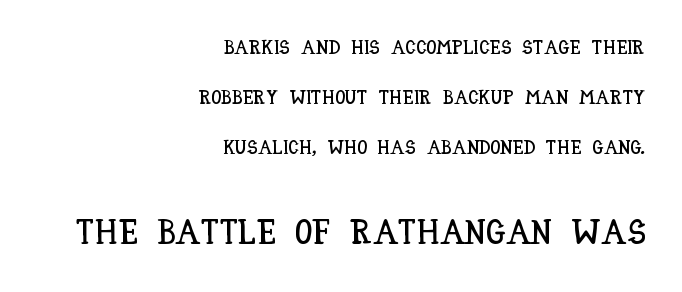
The text block is weighted toward the right margin, trailing off unevenly leftward. Look at the tracking — it's just the regular setting, nothing added. Is there any slant? The stems are plumb. Two sizes are in play, and the larger belongs to the second block. Any mark beneath the type? The region is blank. Think of a printed novel: that variable character pitch is what you see here.
